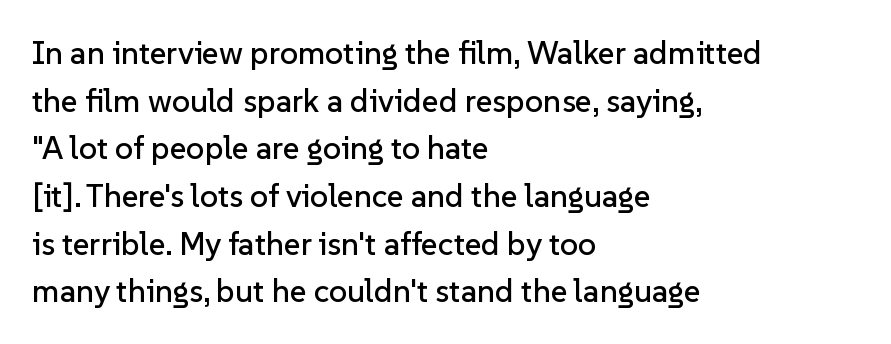
{"serif": "no", "italic": "no", "width": "normal", "stroke_contrast": "low", "x_height": "medium", "monospaced": "no", "underline": "no", "align": "left", "line_spacing": "normal", "line_spacing_ratio": 1.49, "letter_spacing": "normal", "letter_spacing_em": 0.0, "glyph_px": 32}
